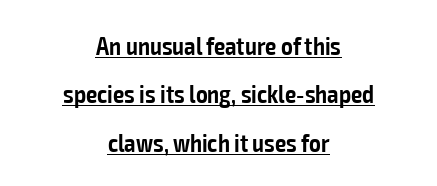
{"italic": "no", "bold": "semi", "underline": "yes", "align": "center", "line_spacing": "loose", "line_spacing_ratio": 1.94, "letter_spacing": "normal", "letter_spacing_em": 0.0, "glyph_px": 25}
